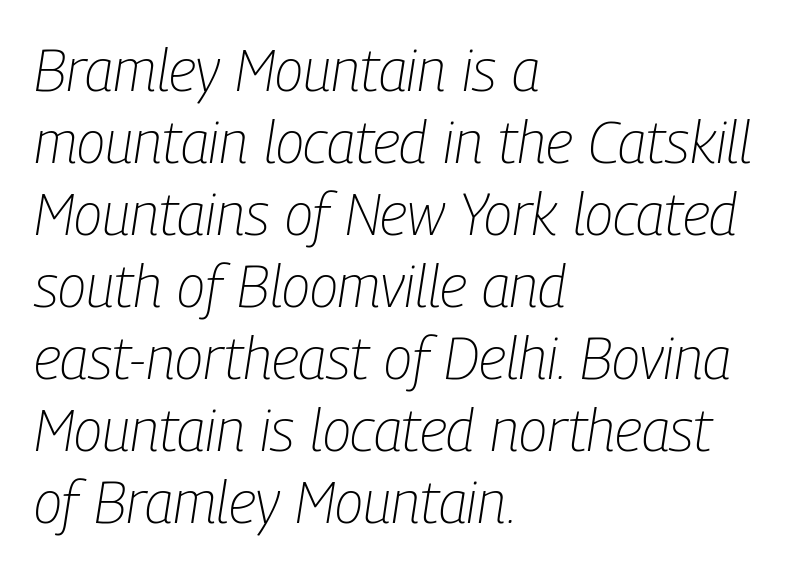
Nobody drew a line under any word here. The face used here is proportionally spaced, like ordinary book or web type. Reading down the block, your eye returns to a fixed left position each line. These lines were composed using italics. The rendering keeps characters at their native spacing. A quiet, ordinary-to-light weight characterises the typeface.
